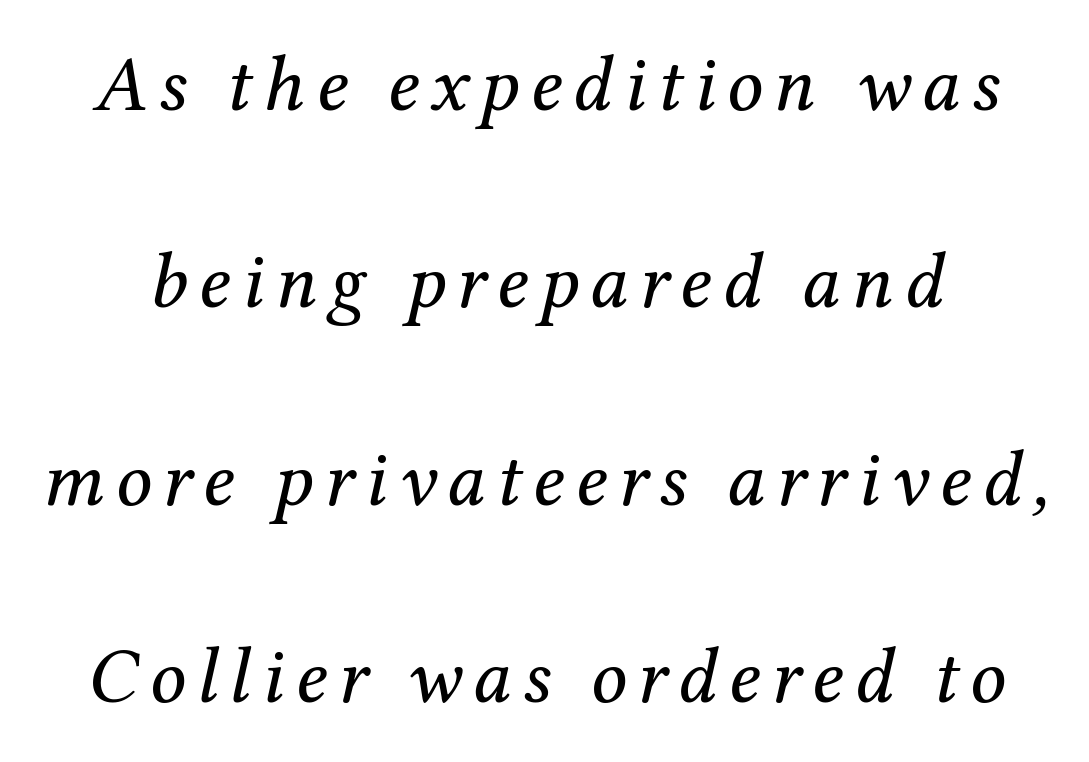
The image shows 79 px regular-weight serif type, italic (leaning right); set loose line spacing (2.5x), not underlined; medium stroke contrast and a medium x-height.
